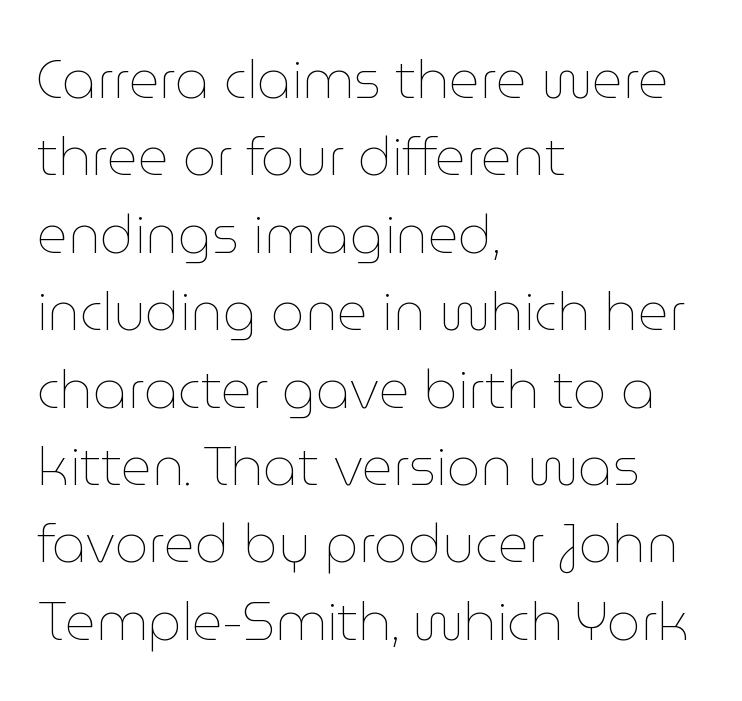
The typeface has the unassuming heft of standard copy or less. Alignment: flush left. Vertical spacing — default. This sample has the flowing, uneven cadence of proportional lettering.
